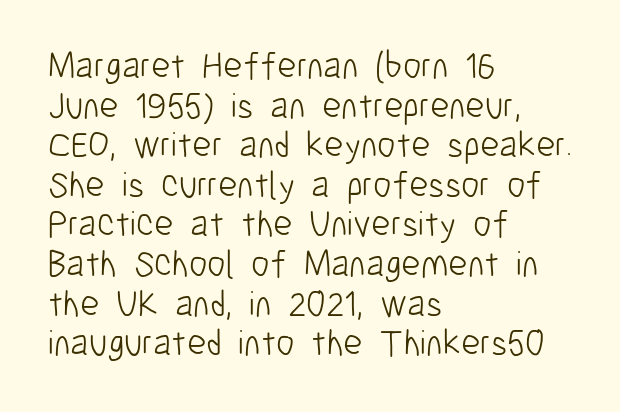
The image shows 37 px light, condensed sans-serif type, upright; set left-aligned, tight line spacing (1.07x), normal letter spacing, not underlined; low stroke contrast and a medium x-height.
